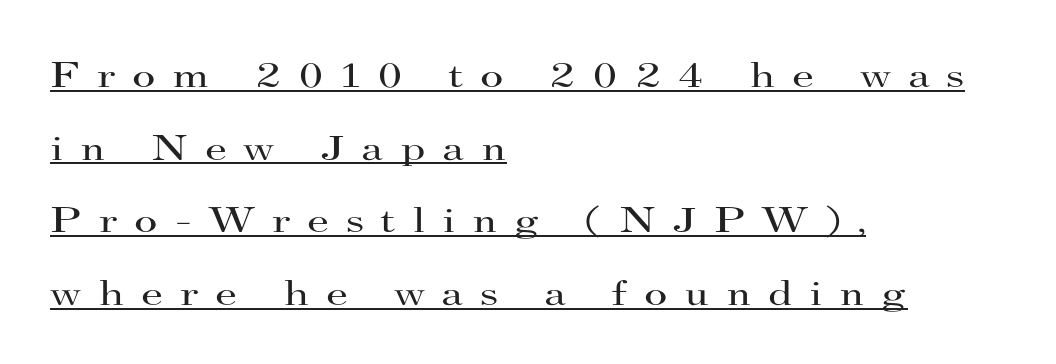
It's the straight-up-and-down kind of type. This reads as an unemphasized weight, regular at the heaviest. If you drew a ruler down the left edge, every line would touch it. Is this a sans? No — the strokes have serifs.
